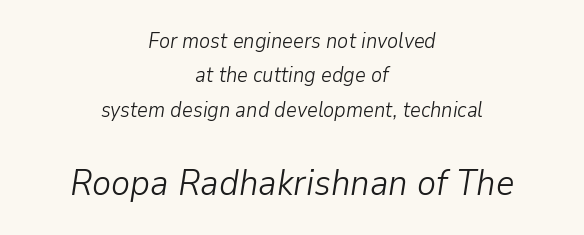
{"italic": "yes", "lean": "right", "slant_degrees": 9, "bold": "no", "weight": "light", "width": "normal", "stroke_contrast": "low", "x_height": "medium", "monospaced": "no", "underline": "no", "align": "center", "line_spacing": "normal", "line_spacing_ratio": 1.64, "letter_spacing": "normal", "letter_spacing_em": 0.0, "larger_block": "second", "size_ratio": 1.71, "glyph_px": 36}
